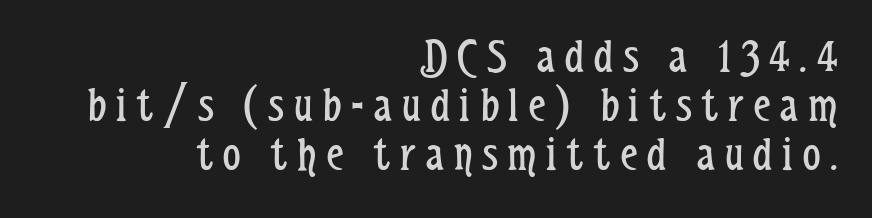
Q: Is the text bold? A: No.
Q: Is the text italic (slanted)? A: No, it is upright.
Q: Is the typeface a serif or a sans-serif typeface? A: Sans-serif.
Q: Is the text underlined? A: No.
Q: How is the paragraph aligned? A: Right-aligned.
Q: Is the spacing between letters normal or unusually wide? A: Unusually wide.
Q: Is the spacing between lines tight, normal or loose? A: Tight.
Q: Width (condensed, normal, or wide)? A: Condensed.
Q: Stroke contrast? A: Low.
Q: x-height? A: Medium.
Q: Monospaced? A: No.
